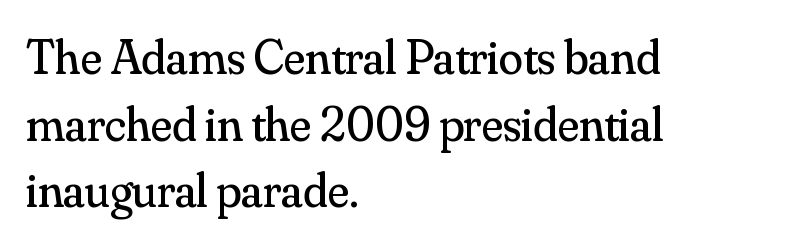
Q: Is the text bold? A: No.
Q: Is the text italic (slanted)? A: No, it is upright.
Q: Is the typeface a serif or a sans-serif typeface? A: Serif.
Q: Is the text underlined? A: No.
Q: How is the paragraph aligned? A: Left-aligned.
Q: Is the spacing between letters normal or unusually wide? A: Normal.
Q: Is the spacing between lines tight, normal or loose? A: Normal.
Q: Width (condensed, normal, or wide)? A: Normal.
Q: Stroke contrast? A: Medium.
Q: x-height? A: Small.
Q: Monospaced? A: No.
